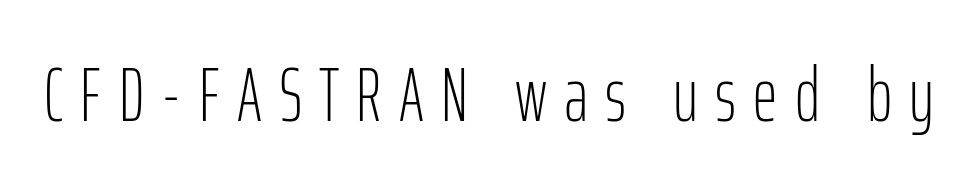
These lines were composed using upright roman letters. Descenders hang freely into open space. Short note: letters widely spaced. The rendering uses natural spacing where letterforms have individual widths. The typeface has the unassuming heft of standard copy or less.
